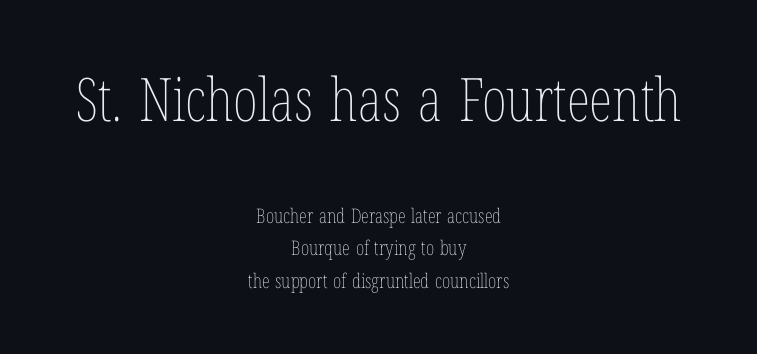
Every stem runs plumb, perpendicular to the baseline. These lines keep a tight, regular rhythm from letter to letter. Lines of text with bare space underneath. The lines sit at an ordinary, default distance from one another.
